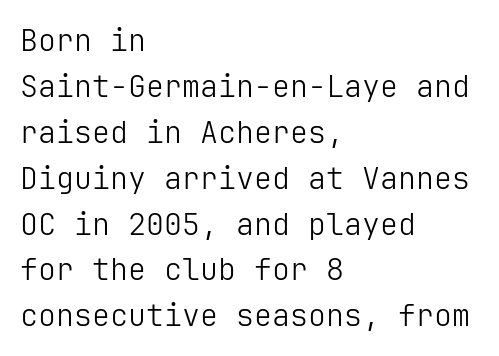
Q: Is the text bold? A: No.
Q: Is the text italic (slanted)? A: No, it is upright.
Q: Is the typeface a serif or a sans-serif typeface? A: Sans-serif.
Q: Is the text underlined? A: No.
Q: How is the paragraph aligned? A: Left-aligned.
Q: Is the spacing between letters normal or unusually wide? A: Normal.
Q: Is the spacing between lines tight, normal or loose? A: Normal.
Q: Width (condensed, normal, or wide)? A: Normal.
Q: Stroke contrast? A: Low.
Q: x-height? A: Medium.
